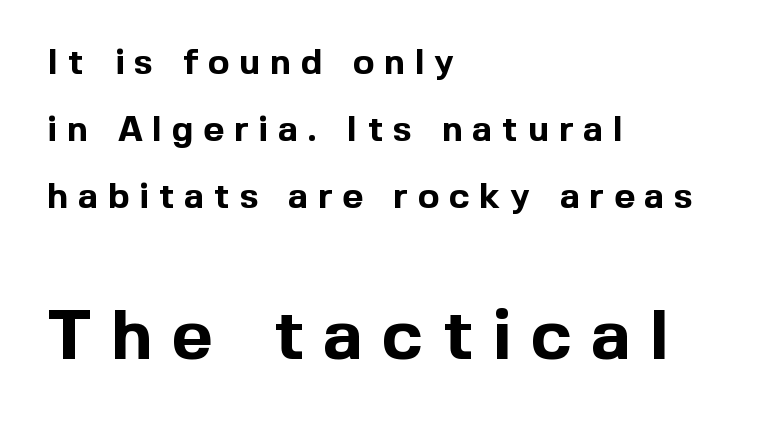
Q: Is the text bold? A: Yes.
Q: Is the text italic (slanted)? A: No, it is upright.
Q: Is the typeface a serif or a sans-serif typeface? A: Sans-serif.
Q: Is the text underlined? A: No.
Q: How is the paragraph aligned? A: Left-aligned.
Q: Is the spacing between letters normal or unusually wide? A: Unusually wide.
Q: Which block of text is set in a larger size, the first (top) or the second (bottom)? A: The second (bottom) one.
Q: Width (condensed, normal, or wide)? A: Normal.
Q: x-height? A: Medium.
Q: Monospaced? A: No.
